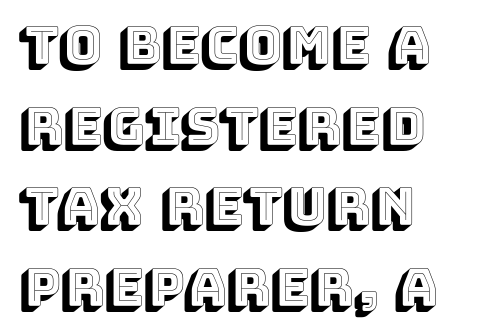
These lines are rendered in a variable-pitch font. This rendering leaves character spacing at its baseline value. In terms of leading, this rendering sits right in the middle. The rag falls on the right side of this text block. Check the space under the baseline: it is left empty.
